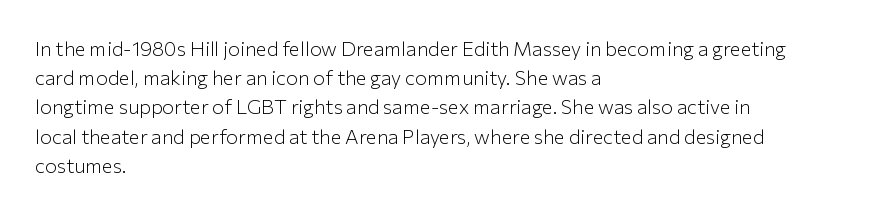
The image shows 20 px text type, upright; set left-aligned, normal line spacing (1.46x), normal letter spacing, not underlined.
